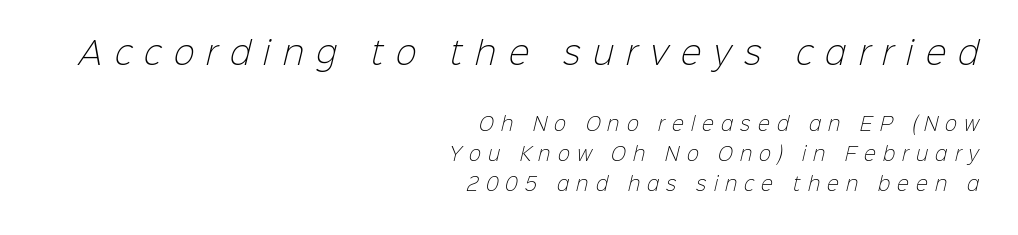
The image shows 31 px light sans-serif type; set right-aligned, normal line spacing (1.68x), unusually wide letter spacing (+0.4 em), not underlined; the first (top) block is 1.72x larger; low stroke contrast and a medium x-height.
